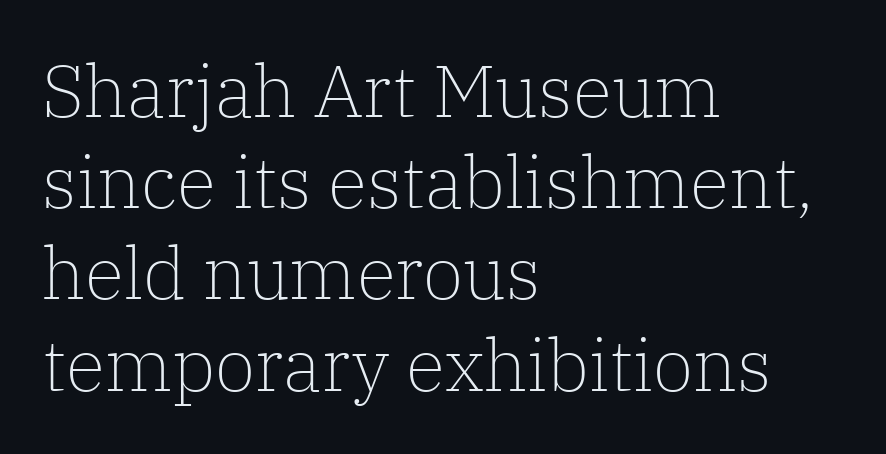
The image shows 73 px light serif type, upright; set left-aligned, normal line spacing (1.25x), normal letter spacing, not underlined; low stroke contrast and a medium x-height.
